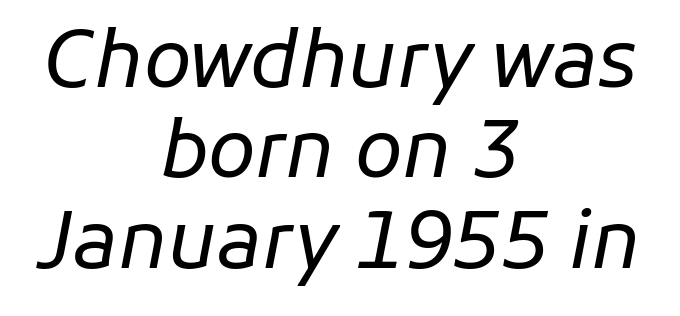
Q: Is the text bold? A: No.
Q: Is the text italic (slanted)? A: Yes, it leans right by about 11 degrees.
Q: Is the text underlined? A: No.
Q: How is the paragraph aligned? A: Centered.
Q: Is the spacing between letters normal or unusually wide? A: Normal.
Q: Width (condensed, normal, or wide)? A: Normal.
Q: Stroke contrast? A: Low.
Q: x-height? A: Medium.
Q: Monospaced? A: No.
